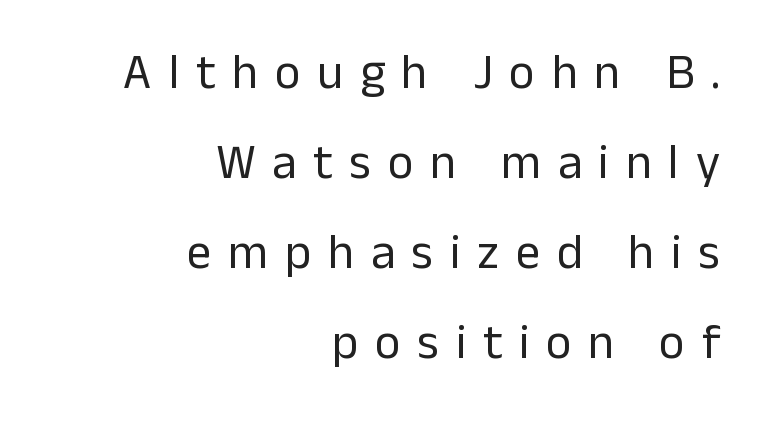
{"serif": "no", "italic": "no", "bold": "no", "weight": "regular", "width": "normal", "stroke_contrast": "low", "x_height": "medium", "monospaced": "no", "underline": "no", "align": "right", "line_spacing_ratio": 1.84, "letter_spacing": "wide", "letter_spacing_em": 0.34, "glyph_px": 49}
